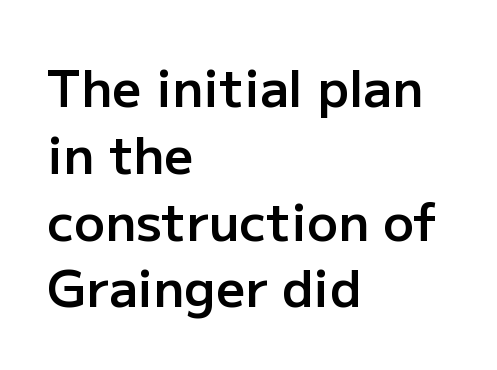
Q: Is the text bold? A: Semi-bold.
Q: Is the text italic (slanted)? A: No, it is upright.
Q: Is the typeface a serif or a sans-serif typeface? A: Sans-serif.
Q: Is the text underlined? A: No.
Q: How is the paragraph aligned? A: Left-aligned.
Q: Is the spacing between letters normal or unusually wide? A: Normal.
Q: Is the spacing between lines tight, normal or loose? A: Normal.
Q: Width (condensed, normal, or wide)? A: Normal.
Q: Stroke contrast? A: Low.
Q: x-height? A: Medium.
Q: Monospaced? A: No.
